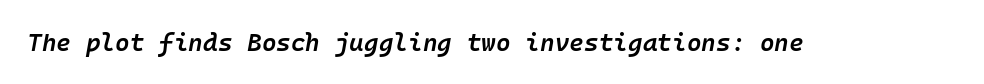
Q: Is the text bold? A: Semi-bold.
Q: Is the text italic (slanted)? A: Yes, it leans right by about 10 degrees.
Q: Is the text underlined? A: No.
Q: Is the spacing between letters normal or unusually wide? A: Normal.
